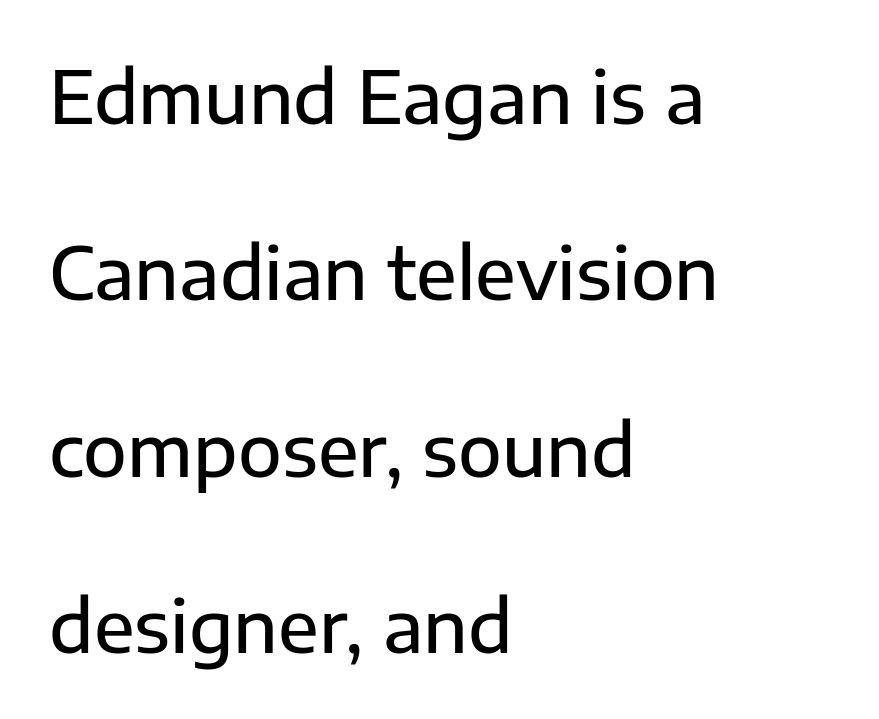
{"serif": "no", "italic": "no", "width": "normal", "stroke_contrast": "low", "x_height": "medium", "monospaced": "no", "underline": "no", "align": "left", "line_spacing": "loose", "line_spacing_ratio": 2.45, "letter_spacing": "normal", "letter_spacing_em": 0.0, "glyph_px": 72}
